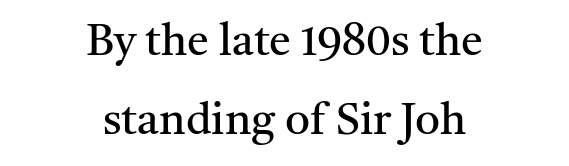
Q: Is the text bold? A: No.
Q: Is the text italic (slanted)? A: No, it is upright.
Q: Is the typeface a serif or a sans-serif typeface? A: Serif.
Q: Is the text underlined? A: No.
Q: How is the paragraph aligned? A: Centered.
Q: Is the spacing between letters normal or unusually wide? A: Normal.
Q: Width (condensed, normal, or wide)? A: Normal.
Q: Stroke contrast? A: Medium.
Q: x-height? A: Medium.
Q: Monospaced? A: No.
